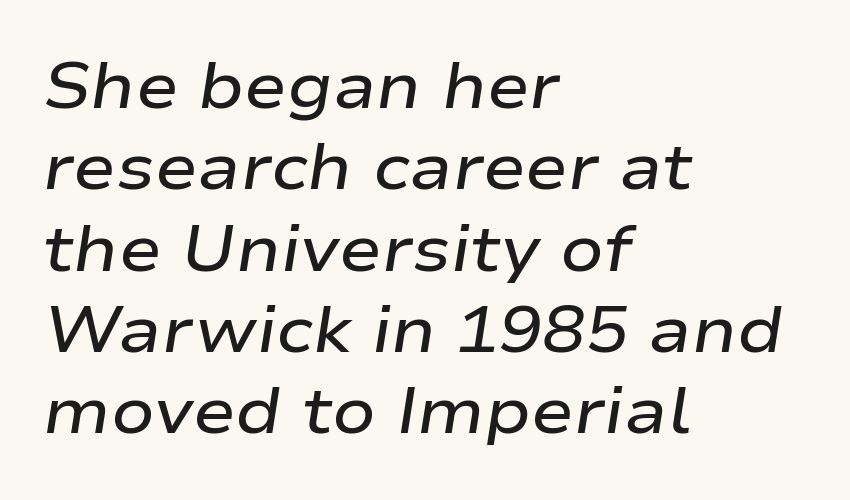
In CSS terms this would be text-align: left. Descenders are the only things crossing below the line. Every character sits at an angle, as italics do. The designer left line spacing at the default.
